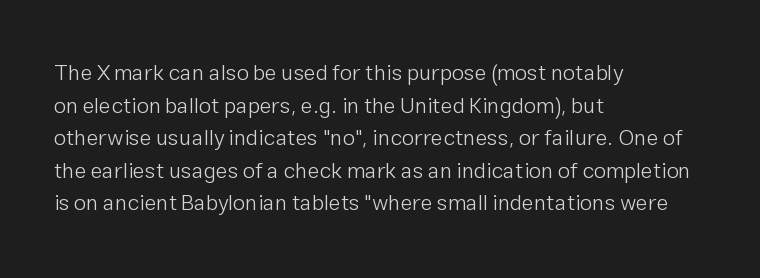
The image shows 22 px text type, upright; set left-aligned, normal line spacing (1.48x), normal letter spacing, not underlined.
